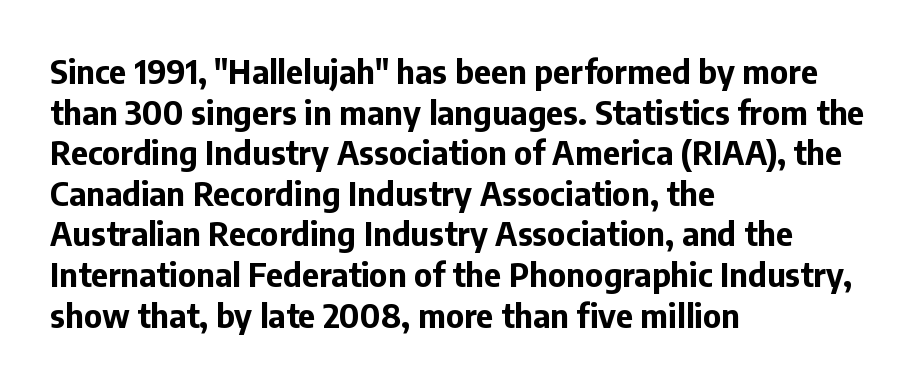
Q: Is the text bold? A: Yes.
Q: Is the text italic (slanted)? A: No, it is upright.
Q: Is the typeface a serif or a sans-serif typeface? A: Sans-serif.
Q: Is the text underlined? A: No.
Q: How is the paragraph aligned? A: Left-aligned.
Q: Is the spacing between letters normal or unusually wide? A: Normal.
Q: Width (condensed, normal, or wide)? A: Normal.
Q: Stroke contrast? A: Low.
Q: x-height? A: Medium.
Q: Monospaced? A: No.
